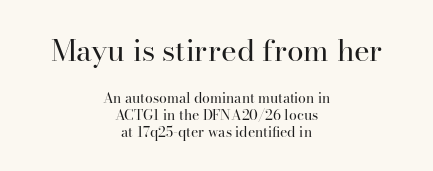
Stroke terminals: seriffed. The tracking reads as untouched default to a designer's eye. The letters in the upper block stand taller than those in the block below. The gap between lines stays unmarked. Posture: straight, roman, zero tilt. The typesetting does not lean heavy: it is not bold.
